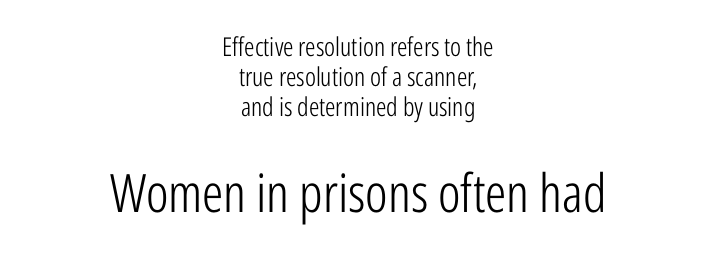
Whoever set this made the second block the dominant, larger element. Unbolded letterforms with no extra heft. Quick note: interline space is minimal. Tracking value appears to be zero — textbook default spacing.
